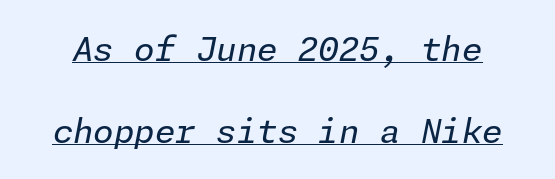
Summary of vertical rhythm: relaxed, with wide interline spacing. Stroke mass is kept to a normal reading level or below. The rendering applies a slant to the glyphs. The rendered words wear a rule along their underside. The letters sit at their default tracking, neither squeezed nor spread.
